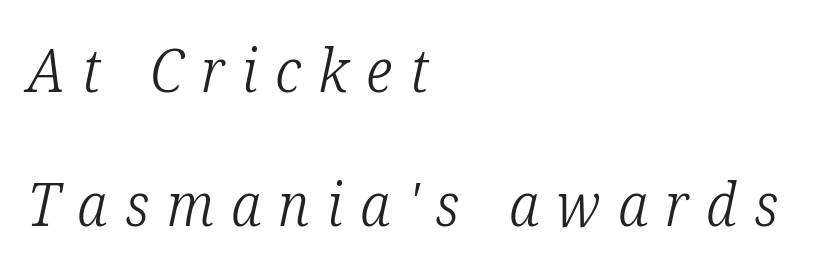
Q: Is the text bold? A: No.
Q: Is the text italic (slanted)? A: Yes, it leans right by about 12 degrees.
Q: Is the typeface a serif or a sans-serif typeface? A: Serif.
Q: Is the text underlined? A: No.
Q: How is the paragraph aligned? A: Left-aligned.
Q: Is the spacing between letters normal or unusually wide? A: Unusually wide.
Q: Is the spacing between lines tight, normal or loose? A: Loose.
Q: Width (condensed, normal, or wide)? A: Condensed.
Q: Stroke contrast? A: Low.
Q: x-height? A: Medium.
Q: Monospaced? A: No.
